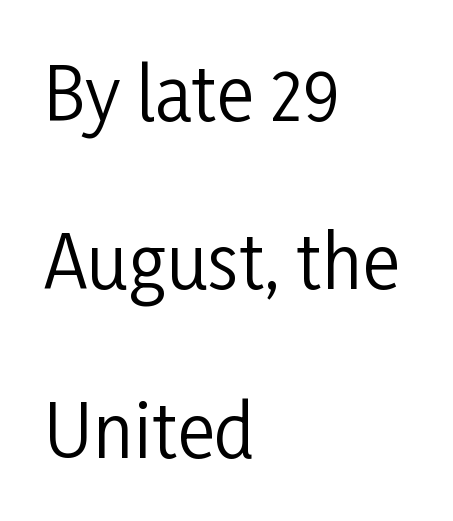
{"serif": "no", "italic": "no", "bold": "no", "weight": "regular", "width": "condensed", "stroke_contrast": "low", "x_height": "medium", "monospaced": "no", "underline": "no", "align": "left", "line_spacing": "loose", "line_spacing_ratio": 2.34, "letter_spacing": "normal", "letter_spacing_em": 0.0, "glyph_px": 72}
